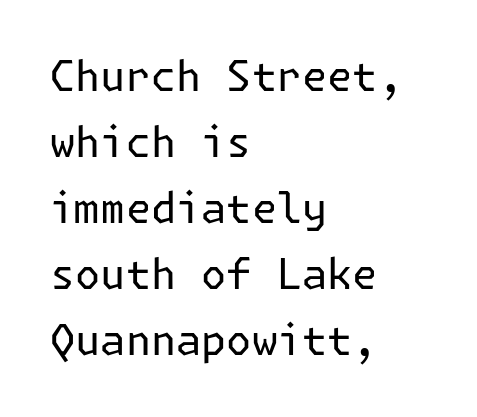
Look at the tracking — it's just the regular setting, nothing added. Leading: standard. Bold? No — there's no thickening of the strokes. Type without underlining. It's the straight-up-and-down kind of type.
